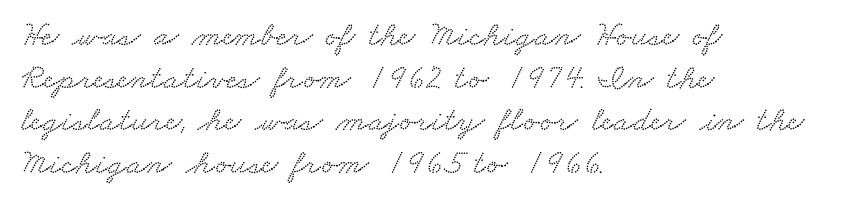
Q: Is the typeface a serif or a sans-serif typeface? A: Serif.
Q: Is the text underlined? A: No.
Q: How is the paragraph aligned? A: Left-aligned.
Q: Is the spacing between letters normal or unusually wide? A: Normal.
Q: Width (condensed, normal, or wide)? A: Wide.
Q: Stroke contrast? A: Low.
Q: x-height? A: Small.
Q: Monospaced? A: No.
